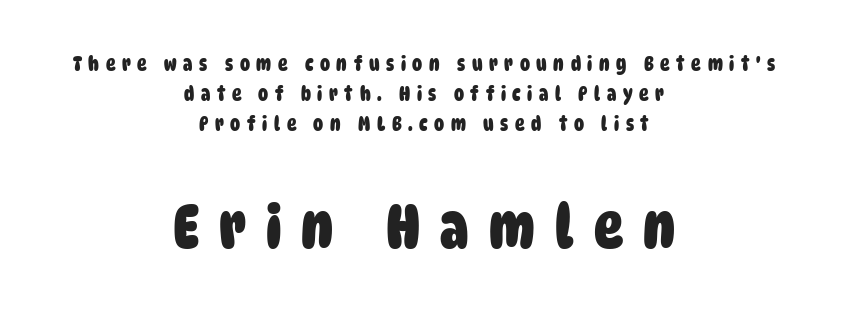
{"serif": "no", "bold": "yes", "weight": "heavy", "width": "condensed", "stroke_contrast": "low", "x_height": "large", "monospaced": "no", "underline": "no", "align": "center", "line_spacing": "normal", "line_spacing_ratio": 1.5, "letter_spacing": "wide", "letter_spacing_em": 0.33, "larger_block": "second", "size_ratio": 3.05, "glyph_px": 61}
